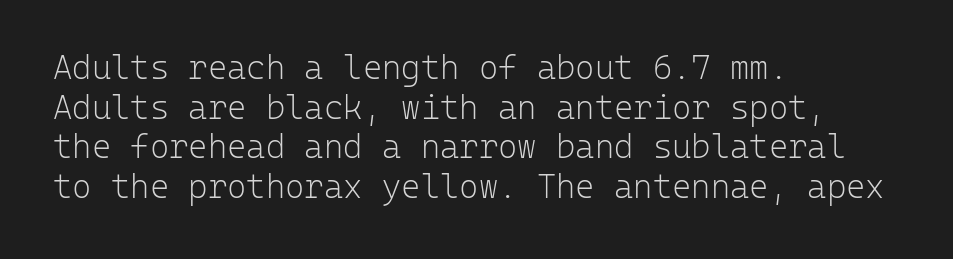
Q: Is the text bold? A: No.
Q: Is the text italic (slanted)? A: No, it is upright.
Q: Is the typeface a serif or a sans-serif typeface? A: Sans-serif.
Q: Is the text underlined? A: No.
Q: How is the paragraph aligned? A: Left-aligned.
Q: Is the spacing between letters normal or unusually wide? A: Normal.
Q: Width (condensed, normal, or wide)? A: Normal.
Q: Stroke contrast? A: Low.
Q: x-height? A: Medium.
Q: Monospaced? A: Yes.
